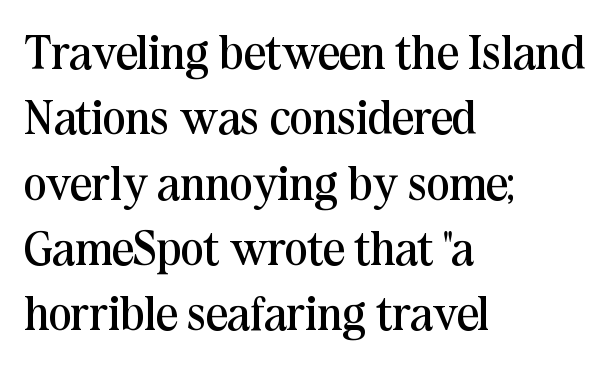
Q: Is the text bold? A: No.
Q: Is the text italic (slanted)? A: No, it is upright.
Q: Is the typeface a serif or a sans-serif typeface? A: Serif.
Q: Is the text underlined? A: No.
Q: How is the paragraph aligned? A: Left-aligned.
Q: Is the spacing between letters normal or unusually wide? A: Normal.
Q: Is the spacing between lines tight, normal or loose? A: Normal.
Q: Width (condensed, normal, or wide)? A: Normal.
Q: Stroke contrast? A: Medium.
Q: x-height? A: Medium.
Q: Monospaced? A: No.
